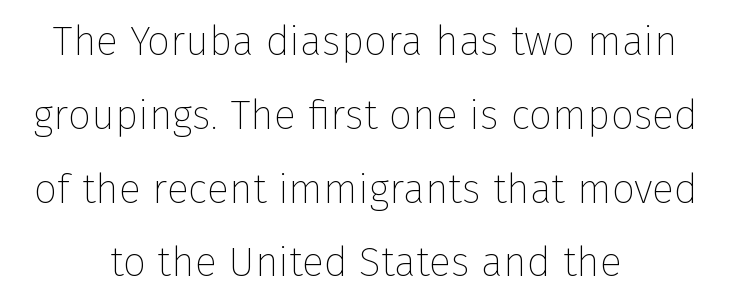
Q: Is the text bold? A: No.
Q: Is the text italic (slanted)? A: No, it is upright.
Q: Is the typeface a serif or a sans-serif typeface? A: Sans-serif.
Q: Is the text underlined? A: No.
Q: How is the paragraph aligned? A: Centered.
Q: Is the spacing between letters normal or unusually wide? A: Normal.
Q: Width (condensed, normal, or wide)? A: Normal.
Q: Stroke contrast? A: Low.
Q: x-height? A: Medium.
Q: Monospaced? A: No.
